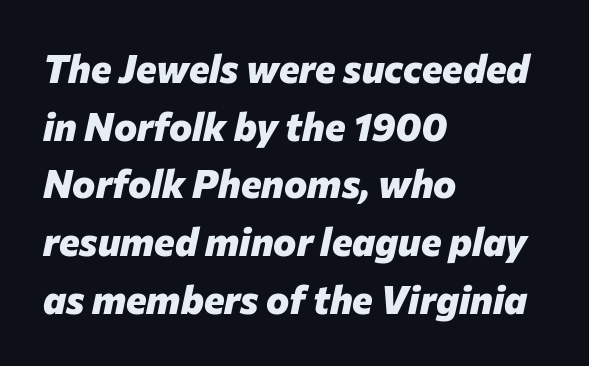
Line starts are locked; line ends wander. Every character sits at an angle, as italics do. The foot of each line stays bare and open. Think of a printed novel: that variable character pitch is what you see here. The passage shown has conventional tracking throughout.
